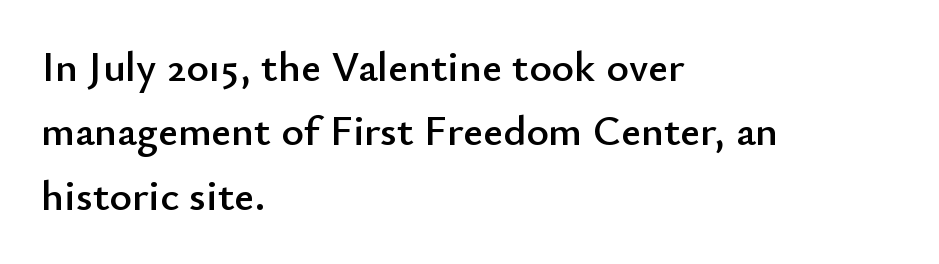
{"serif": "no", "italic": "no", "width": "normal", "stroke_contrast": "low", "x_height": "small", "monospaced": "no", "underline": "no", "align": "left", "line_spacing": "normal", "line_spacing_ratio": 1.5, "letter_spacing": "normal", "letter_spacing_em": 0.0, "glyph_px": 43}
